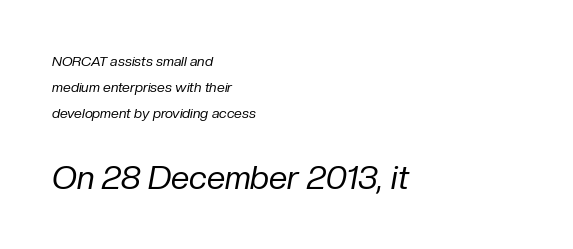
Q: Is the text bold? A: No.
Q: Is the text italic (slanted)? A: Yes, it leans right by about 10 degrees.
Q: Is the text underlined? A: No.
Q: How is the paragraph aligned? A: Left-aligned.
Q: Is the spacing between letters normal or unusually wide? A: Normal.
Q: Which block of text is set in a larger size, the first (top) or the second (bottom)? A: The second (bottom) one.
Q: Width (condensed, normal, or wide)? A: Normal.
Q: Stroke contrast? A: Low.
Q: x-height? A: Medium.
Q: Monospaced? A: No.
